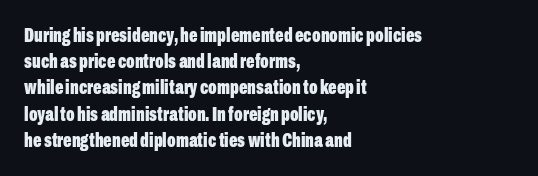
{"italic": "no", "bold": "yes", "underline": "no", "align": "left", "line_spacing": "normal", "line_spacing_ratio": 1.31, "letter_spacing": "normal", "letter_spacing_em": 0.0, "glyph_px": 20}
